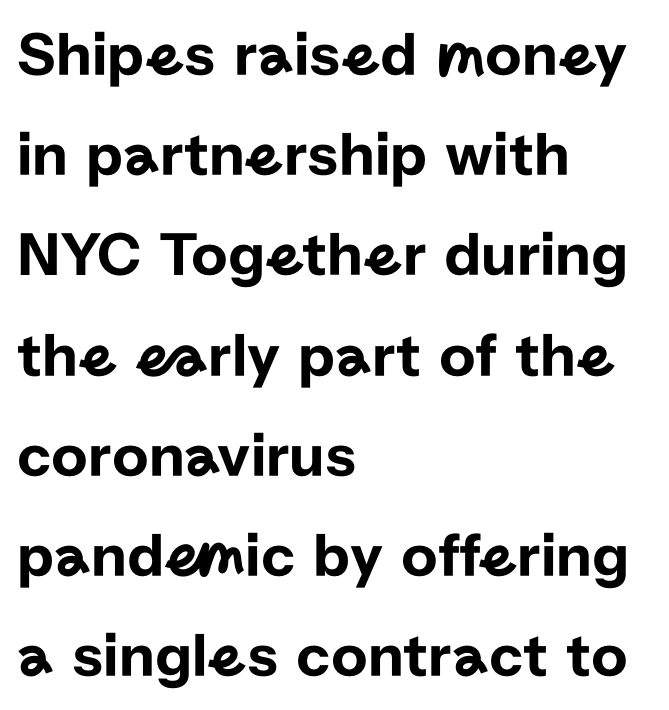
Q: Is the text italic (slanted)? A: No, it is upright.
Q: Is the typeface a serif or a sans-serif typeface? A: Sans-serif.
Q: Is the text underlined? A: No.
Q: How is the paragraph aligned? A: Left-aligned.
Q: Is the spacing between letters normal or unusually wide? A: Normal.
Q: Is the spacing between lines tight, normal or loose? A: Normal.
Q: Width (condensed, normal, or wide)? A: Normal.
Q: Stroke contrast? A: Low.
Q: x-height? A: Medium.
Q: Monospaced? A: No.
